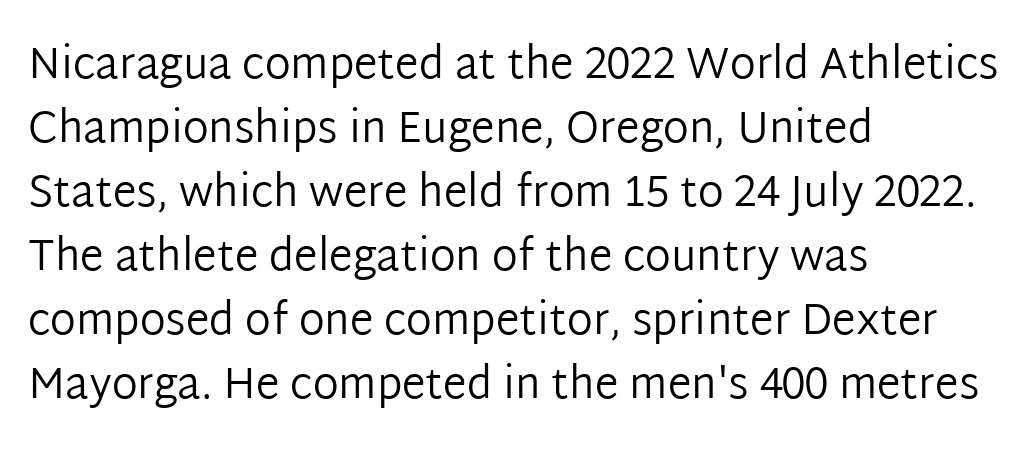
Think of a printed novel: that variable character pitch is what you see here. The paragraph has a hard left edge and a soft right edge. In terms of letterspacing, this is plain default setting. The glyphs in this specimen are sans serif. Each new line begins a customary step beneath the previous one. A clean baseline with only descenders dipping below it.
